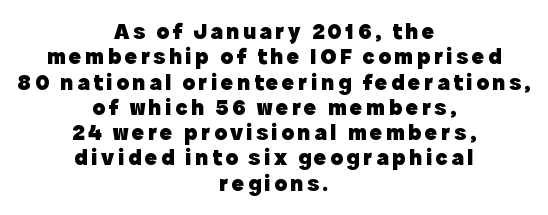
The image shows 23 px bold type, upright; set centered, tight line spacing (1.1x), not underlined.
